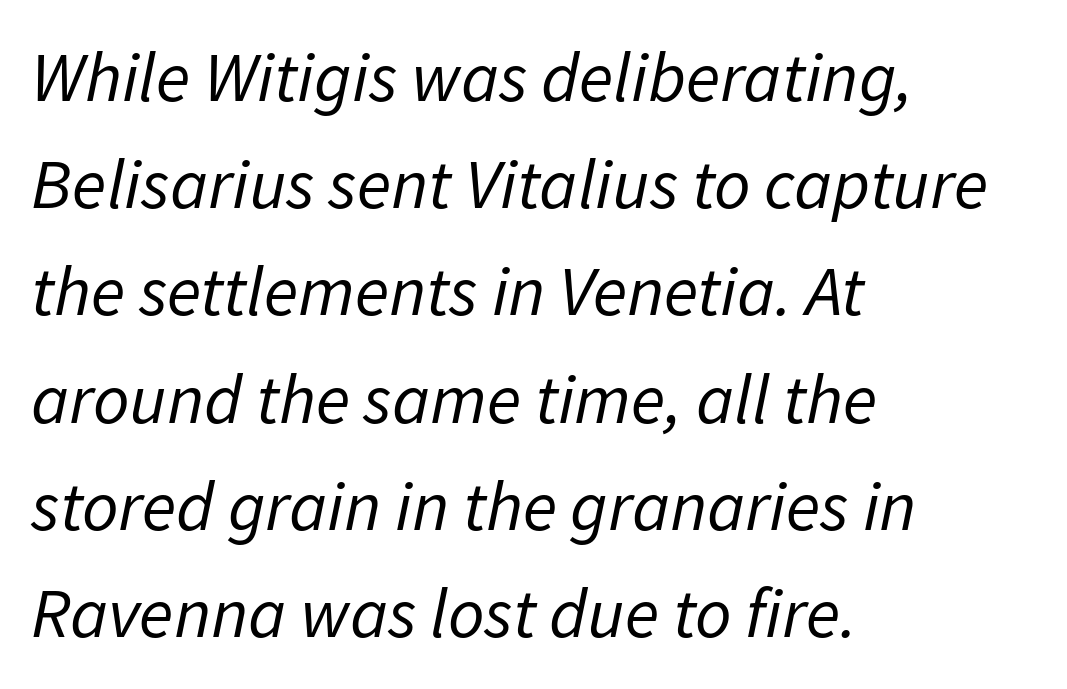
The image shows 71 px regular-weight type, italic (leaning right); set left-aligned, normal line spacing (1.51x), normal letter spacing, not underlined; low stroke contrast and a medium x-height.
